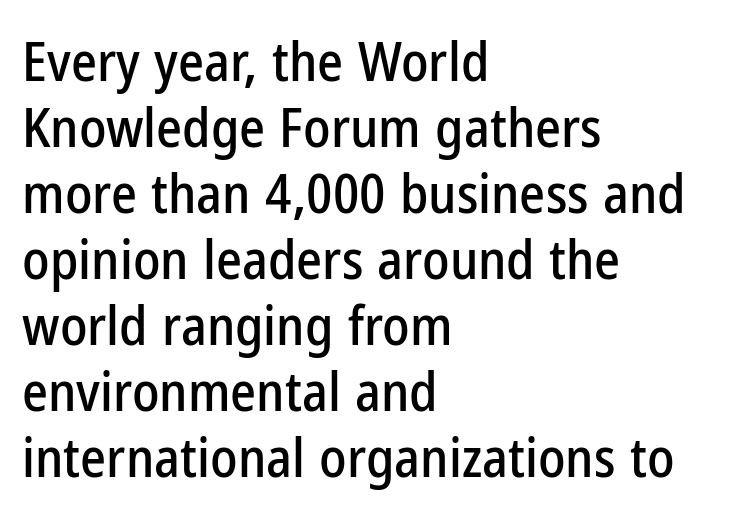
{"serif": "no", "italic": "no", "width": "condensed", "stroke_contrast": "low", "x_height": "medium", "monospaced": "no", "underline": "no", "align": "left", "line_spacing_ratio": 1.2, "letter_spacing": "normal", "letter_spacing_em": 0.0, "glyph_px": 55}
